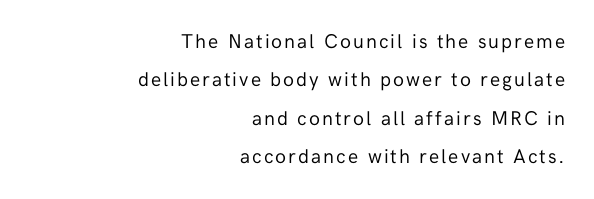
The image shows 20 px text type, upright; set right-aligned, loose line spacing (1.92x), not underlined.
